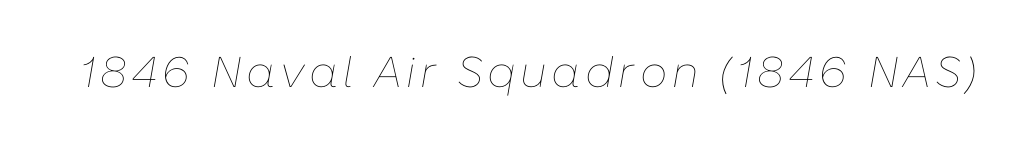
{"italic": "yes", "lean": "right", "slant_degrees": 10, "bold": "no", "weight": "thin", "width": "normal", "stroke_contrast": "low", "x_height": "medium", "monospaced": "no", "underline": "no", "glyph_px": 43}
